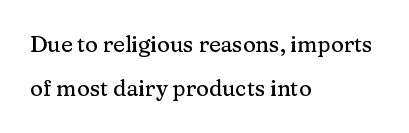
Q: Is the text italic (slanted)? A: No, it is upright.
Q: Is the text underlined? A: No.
Q: How is the paragraph aligned? A: Left-aligned.
Q: Is the spacing between letters normal or unusually wide? A: Normal.
Q: Is the spacing between lines tight, normal or loose? A: Loose.
